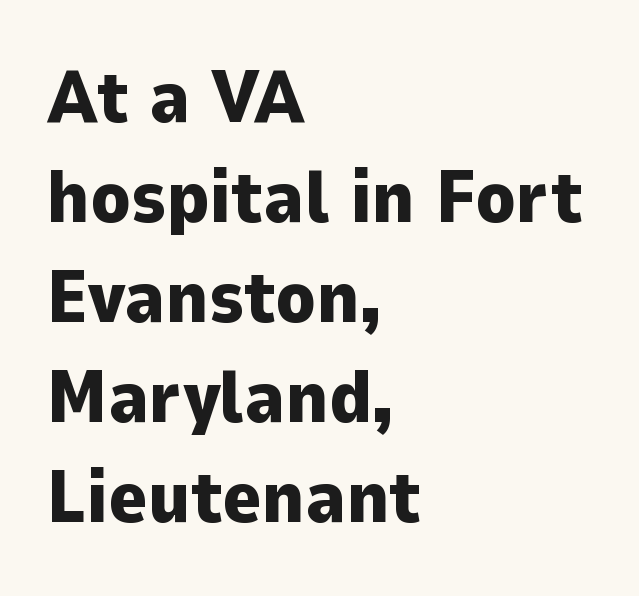
Q: Is the text bold? A: Yes.
Q: Is the text italic (slanted)? A: No, it is upright.
Q: Is the typeface a serif or a sans-serif typeface? A: Sans-serif.
Q: Is the text underlined? A: No.
Q: How is the paragraph aligned? A: Left-aligned.
Q: Is the spacing between letters normal or unusually wide? A: Normal.
Q: Is the spacing between lines tight, normal or loose? A: Normal.
Q: Width (condensed, normal, or wide)? A: Normal.
Q: Stroke contrast? A: Low.
Q: x-height? A: Medium.
Q: Monospaced? A: No.
